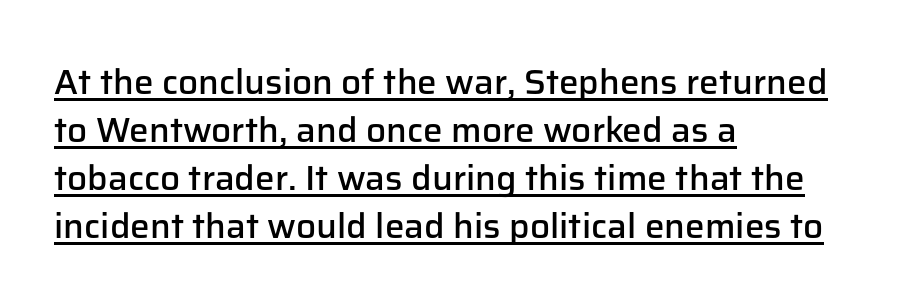
Here the glyphs are tracked normally, forming tight word shapes. Note: no serifs on the glyphs. The string is rendered with underlining switched on. Set as a demibold, roughly 600 on the weight scale.
